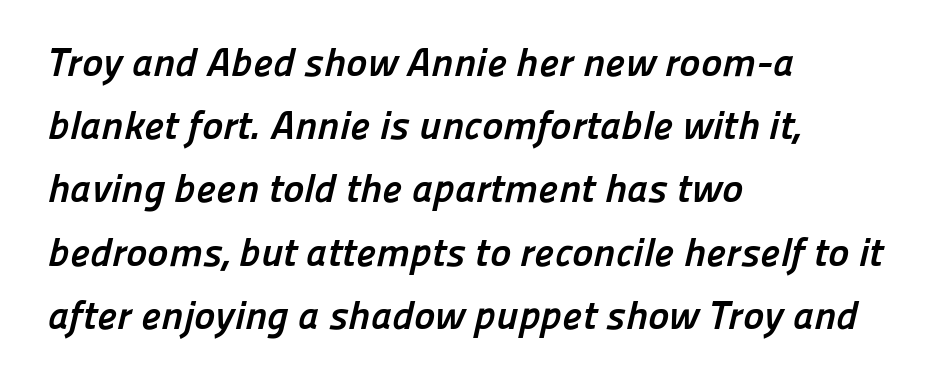
Students, note that the glyphs here touch the page at normal intervals. Evenly set lines give the paragraph a standard silhouette. A classic flush-left, rag-right setting is used for this passage. This is sans-serif lettering, the kind often seen on screens and signage. The strokes are fattened all the way to bold. Rule under the text: the space is simply empty.
